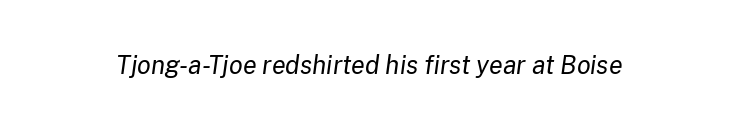
{"italic": "yes", "lean": "right", "slant_degrees": 8, "bold": "no", "underline": "no", "letter_spacing": "normal", "letter_spacing_em": 0.0, "glyph_px": 25}
